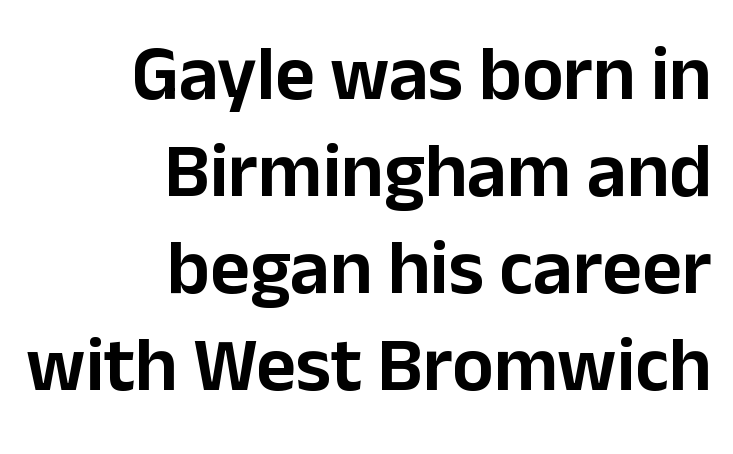
{"serif": "no", "italic": "no", "width": "normal", "stroke_contrast": "low", "x_height": "medium", "monospaced": "no", "underline": "no", "align": "right", "line_spacing": "normal", "line_spacing_ratio": 1.26, "letter_spacing": "normal", "letter_spacing_em": 0.0, "glyph_px": 77}
